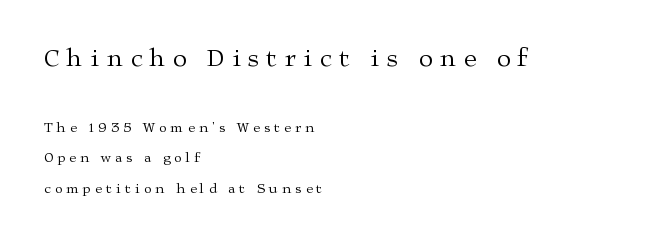
The image shows 25 px text type, upright; set left-aligned, loose line spacing (2.19x), unusually wide letter spacing (+0.29 em), not underlined; the first (top) block is 1.79x larger.
